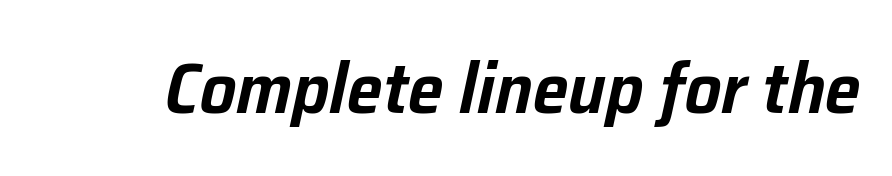
{"italic": "yes", "lean": "right", "slant_degrees": 12, "width": "normal", "stroke_contrast": "low", "x_height": "medium", "monospaced": "no", "underline": "no", "letter_spacing": "normal", "letter_spacing_em": 0.0, "glyph_px": 72}
